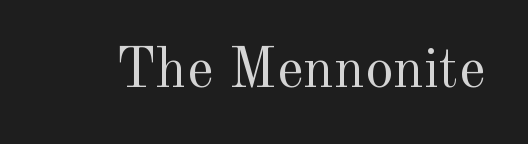
{"serif": "yes", "italic": "no", "bold": "no", "weight": "regular", "width": "normal", "x_height": "small", "monospaced": "no", "underline": "no", "letter_spacing": "normal", "letter_spacing_em": 0.0, "glyph_px": 57}
